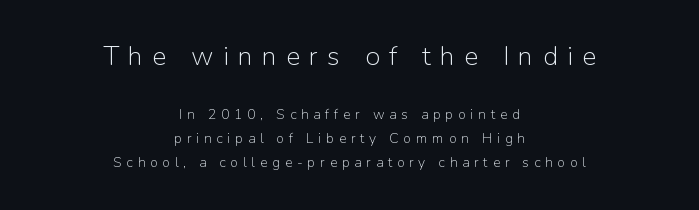
Q: Is the text bold? A: No.
Q: Is the text italic (slanted)? A: No, it is upright.
Q: Is the text underlined? A: No.
Q: How is the paragraph aligned? A: Centered.
Q: Is the spacing between letters normal or unusually wide? A: Unusually wide.
Q: Is the spacing between lines tight, normal or loose? A: Normal.
Q: Which block of text is set in a larger size, the first (top) or the second (bottom)? A: The first (top) one.
